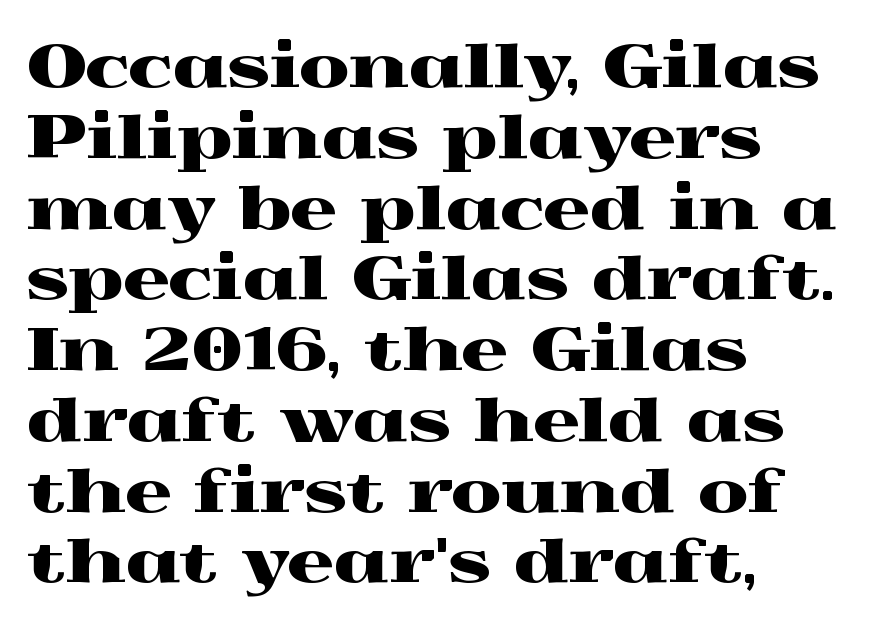
{"serif": "yes", "italic": "no", "width": "wide", "x_height": "medium", "monospaced": "no", "underline": "no", "align": "left", "line_spacing_ratio": 1.22, "letter_spacing": "normal", "letter_spacing_em": 0.0, "glyph_px": 58}
